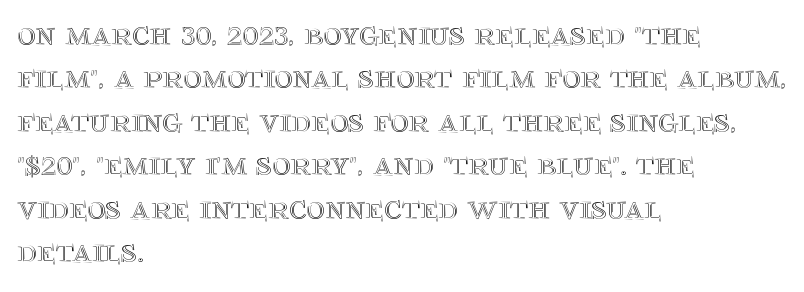
{"italic": "no", "width": "normal", "x_height": "large", "monospaced": "no", "underline": "no", "align": "left", "line_spacing_ratio": 1.24, "letter_spacing": "normal", "letter_spacing_em": 0.0, "glyph_px": 35}
